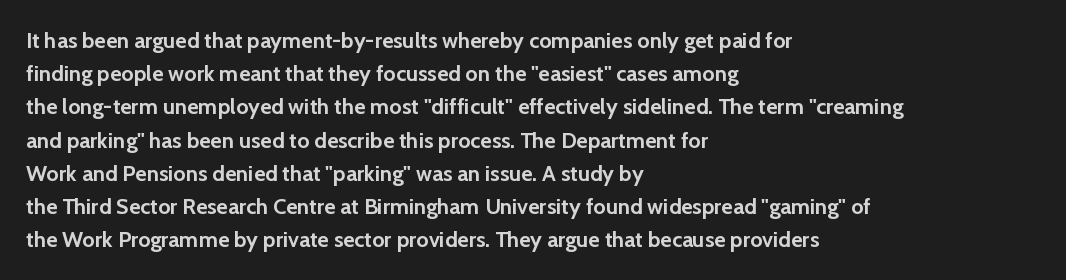
Q: Is the text bold? A: Yes.
Q: Is the text italic (slanted)? A: No, it is upright.
Q: Is the text underlined? A: No.
Q: How is the paragraph aligned? A: Left-aligned.
Q: Is the spacing between letters normal or unusually wide? A: Normal.
Q: Is the spacing between lines tight, normal or loose? A: Normal.
